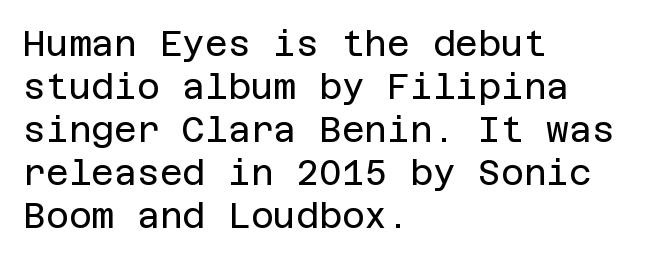
The strokes are not fattened; the text isn't bold. This sample uses an upright cut, with every glyph sitting square on the baseline. A bare baseline throughout the passage. The compositor pushed each line to the left boundary. This sample uses plain, unmodified letter spacing. To sum up the face: it is a sans, with no serifs.
